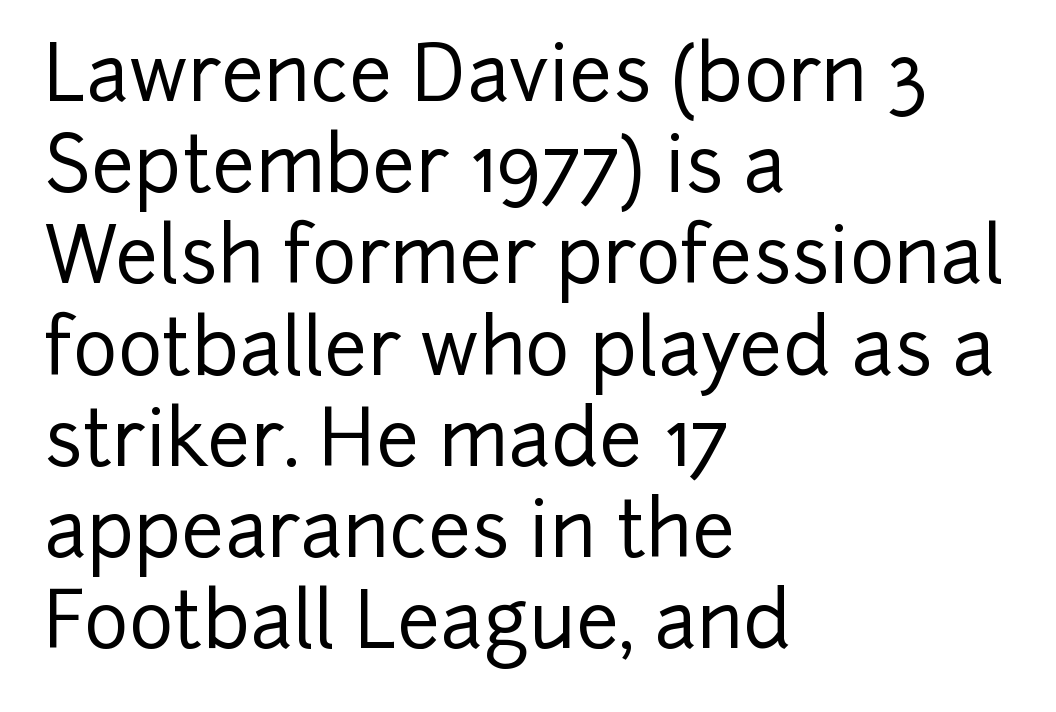
{"serif": "no", "italic": "no", "width": "normal", "stroke_contrast": "low", "x_height": "medium", "monospaced": "no", "underline": "no", "align": "left", "line_spacing_ratio": 1.2, "letter_spacing": "normal", "letter_spacing_em": 0.0, "glyph_px": 76}
